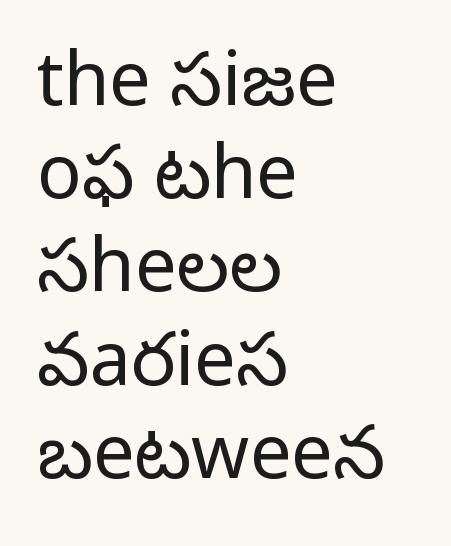
Q: Is the text bold? A: No.
Q: Is the text italic (slanted)? A: No, it is upright.
Q: Is the typeface a serif or a sans-serif typeface? A: Sans-serif.
Q: Is the text underlined? A: No.
Q: How is the paragraph aligned? A: Left-aligned.
Q: Is the spacing between letters normal or unusually wide? A: Normal.
Q: Is the spacing between lines tight, normal or loose? A: Normal.
Q: Width (condensed, normal, or wide)? A: Normal.
Q: Stroke contrast? A: Low.
Q: x-height? A: Medium.
Q: Monospaced? A: No.
